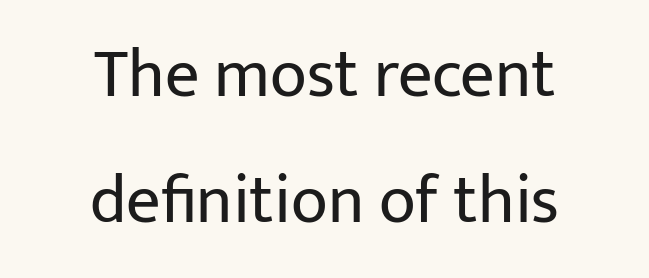
The image shows 68 px regular-weight sans-serif type, upright; set centered, line spacing 1.85x, normal letter spacing, not underlined; low stroke contrast and a medium x-height.
